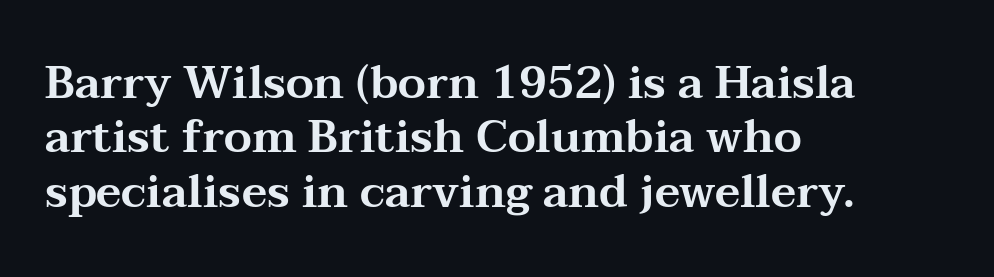
The image shows 45 px wide serif type, upright; set left-aligned, line spacing 1.21x, normal letter spacing, not underlined; medium stroke contrast and a medium x-height.
